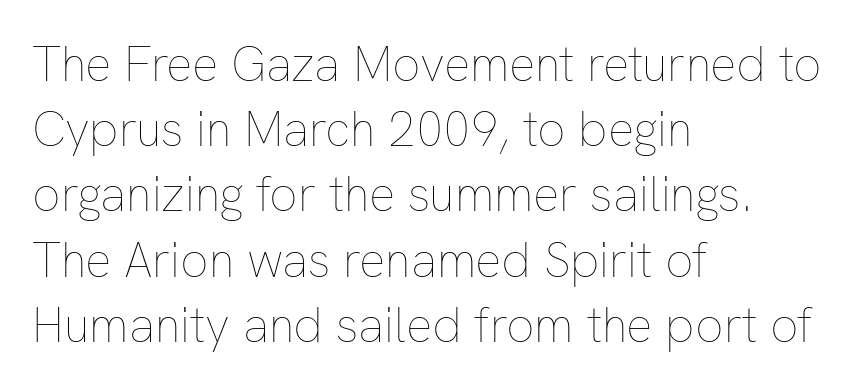
{"italic": "no", "bold": "no", "weight": "thin", "width": "normal", "stroke_contrast": "low", "x_height": "medium", "monospaced": "no", "underline": "no", "align": "left", "line_spacing": "normal", "line_spacing_ratio": 1.33, "letter_spacing": "normal", "letter_spacing_em": 0.0, "glyph_px": 49}
